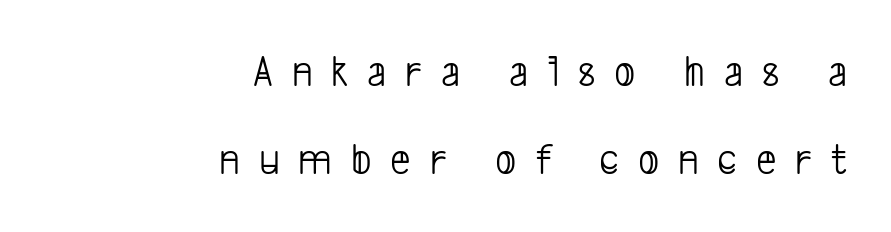
Q: Is the text bold? A: No.
Q: Is the typeface a serif or a sans-serif typeface? A: Sans-serif.
Q: Is the text underlined? A: No.
Q: How is the paragraph aligned? A: Right-aligned.
Q: Is the spacing between letters normal or unusually wide? A: Unusually wide.
Q: Is the spacing between lines tight, normal or loose? A: Loose.
Q: Width (condensed, normal, or wide)? A: Condensed.
Q: Stroke contrast? A: Low.
Q: x-height? A: Medium.
Q: Monospaced? A: No.
